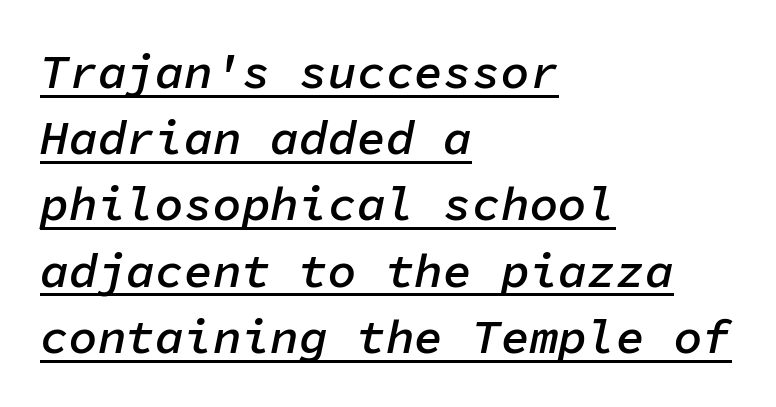
Q: Is the text bold? A: Semi-bold.
Q: Is the text italic (slanted)? A: Yes, it leans right by about 11 degrees.
Q: Is the text underlined? A: Yes.
Q: How is the paragraph aligned? A: Left-aligned.
Q: Is the spacing between letters normal or unusually wide? A: Normal.
Q: Is the spacing between lines tight, normal or loose? A: Normal.
Q: Width (condensed, normal, or wide)? A: Normal.
Q: Stroke contrast? A: Low.
Q: x-height? A: Medium.
Q: Monospaced? A: Yes.
